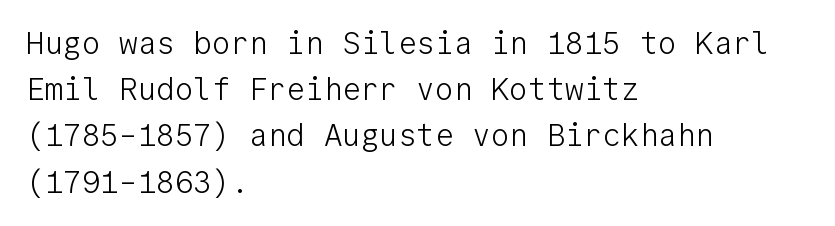
Fixed-width glyphs throughout — classic coding-font behaviour. Leading matches the norm, producing a regular column. Each word holds together tightly as a unit, with standard inter-letter gaps. Is this a sans? Yes — the strokes have no serifs. These lines are set flush left with a ragged right edge. Characters remain perfectly vertical along every line.
